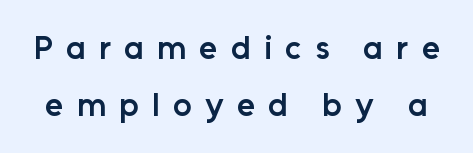
Q: Is the text bold? A: Semi-bold.
Q: Is the text italic (slanted)? A: No, it is upright.
Q: Is the typeface a serif or a sans-serif typeface? A: Sans-serif.
Q: Is the text underlined? A: No.
Q: Is the spacing between letters normal or unusually wide? A: Unusually wide.
Q: Width (condensed, normal, or wide)? A: Normal.
Q: Stroke contrast? A: Low.
Q: x-height? A: Medium.
Q: Monospaced? A: No.
